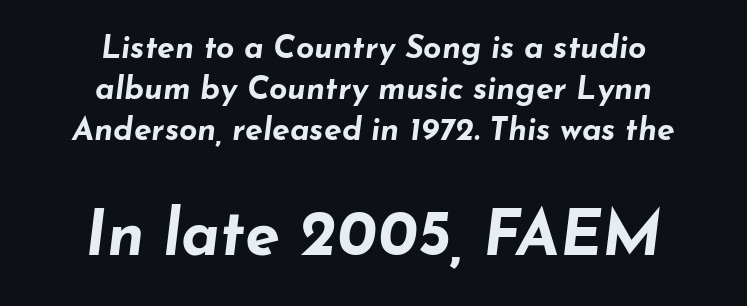
Nobody touched the tracking dial on this one. Of the two passages, the one underneath uses the larger point size. These lines carry a lot of weight — the face is fully bold. Where is the straight margin? There isn't one; the lines are centered. If you measured baseline to baseline, you'd find a middling distance. This sample has the flowing, uneven cadence of proportional lettering.
